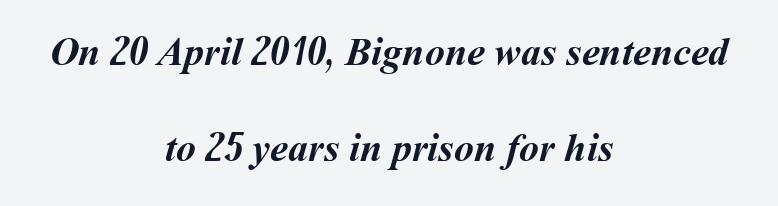
{"bold": "yes", "weight": "semibold", "width": "normal", "stroke_contrast": "medium", "x_height": "medium", "monospaced": "no", "underline": "no", "align": "center", "line_spacing": "loose", "line_spacing_ratio": 2.4, "letter_spacing": "normal", "letter_spacing_em": 0.0, "glyph_px": 40}
